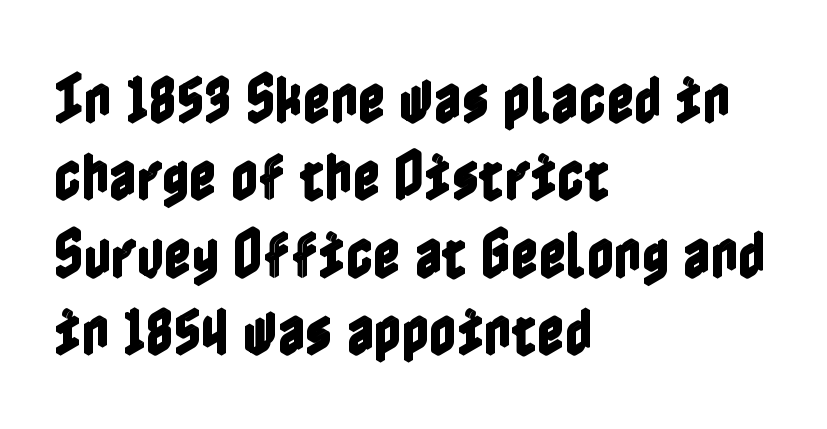
The image shows 53 px condensed type, upright; set left-aligned, normal line spacing (1.46x), normal letter spacing, not underlined; a medium x-height.
